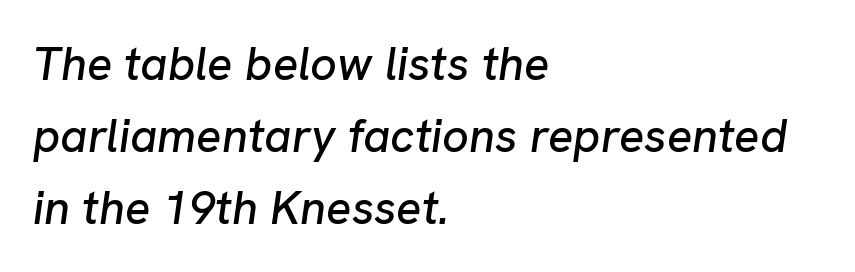
{"italic": "yes", "lean": "right", "slant_degrees": 8, "width": "normal", "stroke_contrast": "low", "x_height": "medium", "monospaced": "no", "underline": "no", "align": "left", "line_spacing": "normal", "line_spacing_ratio": 1.53, "letter_spacing": "normal", "letter_spacing_em": 0.0, "glyph_px": 47}
